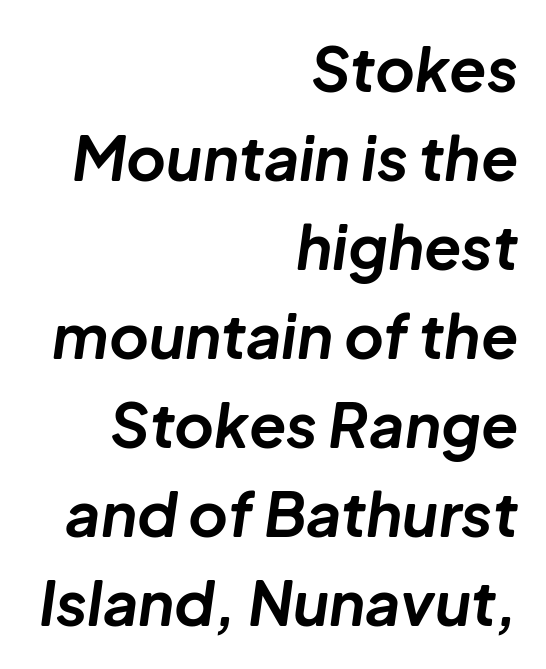
These lines are set flush right with a ragged left edge. Is the letter spacing exaggerated? No — it looks like the ordinary default. A full-strength bold gives these letters their thick strokes. What's the leading like? Ordinary, nothing unusual.
